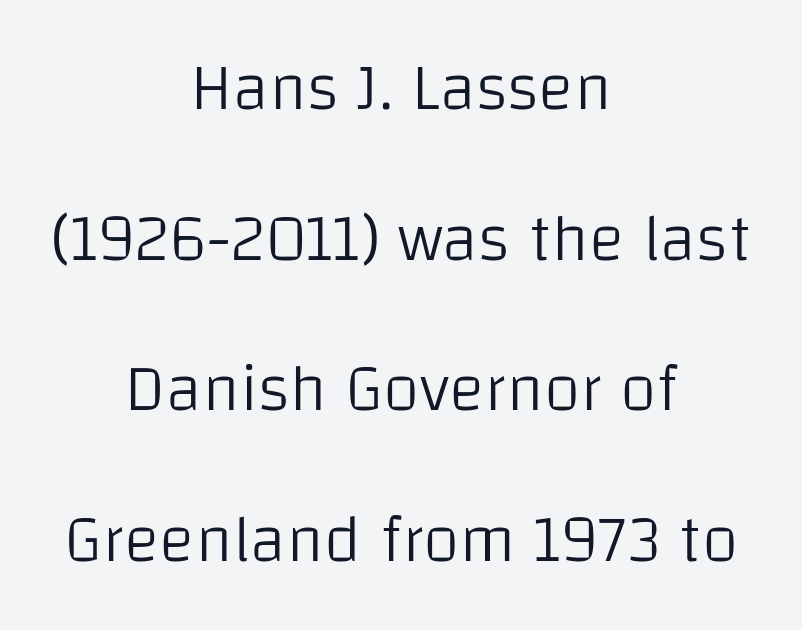
The image shows 67 px light sans-serif type, upright; set centered, loose line spacing (2.25x), normal letter spacing, not underlined; low stroke contrast and a large x-height.
